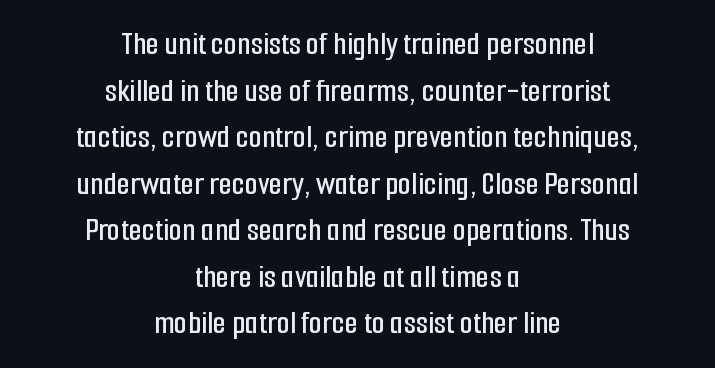
Q: Is the text italic (slanted)? A: No, it is upright.
Q: Is the typeface a serif or a sans-serif typeface? A: Sans-serif.
Q: Is the text underlined? A: No.
Q: How is the paragraph aligned? A: Centered.
Q: Is the spacing between letters normal or unusually wide? A: Normal.
Q: Is the spacing between lines tight, normal or loose? A: Normal.
Q: Width (condensed, normal, or wide)? A: Condensed.
Q: Stroke contrast? A: Low.
Q: x-height? A: Medium.
Q: Monospaced? A: No.
